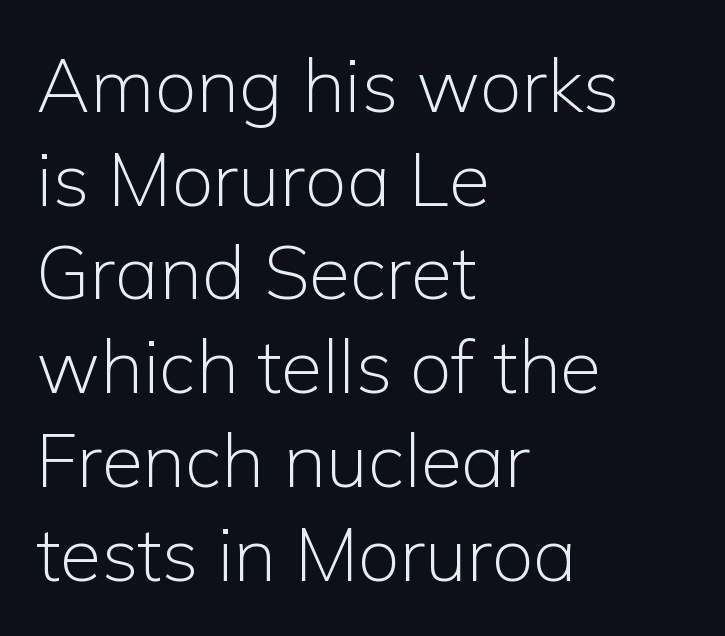
{"serif": "no", "italic": "no", "bold": "no", "weight": "light", "width": "normal", "stroke_contrast": "low", "x_height": "medium", "monospaced": "no", "underline": "no", "align": "left", "line_spacing": "normal", "line_spacing_ratio": 1.25, "letter_spacing": "normal", "letter_spacing_em": 0.0, "glyph_px": 75}
